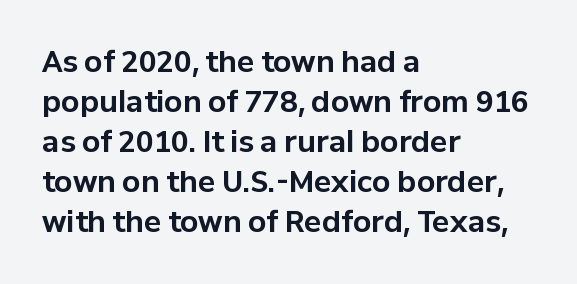
The image shows 29 px bold sans-serif type, upright; set left-aligned, normal line spacing (1.38x), normal letter spacing, not underlined; low stroke contrast and a medium x-height.
